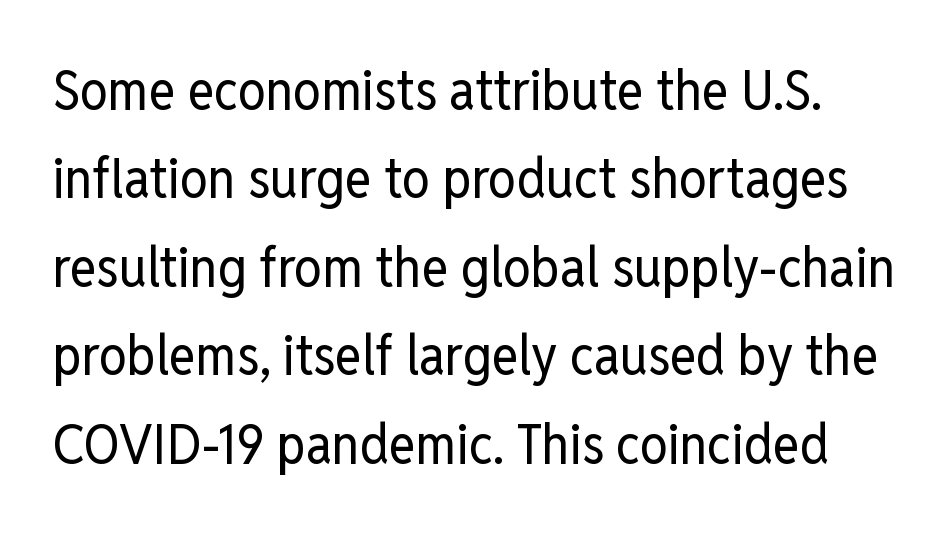
No word sits above an underline. Ascenders rise straight up at ninety degrees. Letterform terminals end flat and unadorned throughout the passage. Summary of weight: not heavy and not bold. Does extra space separate the letters? No, they use regular spacing.
